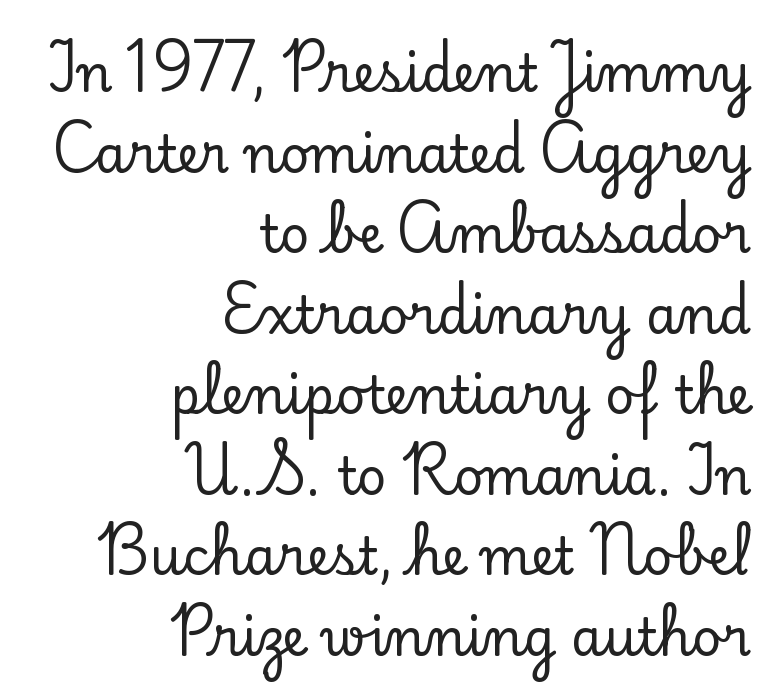
Q: Is the text italic (slanted)? A: No, it is upright.
Q: Is the typeface a serif or a sans-serif typeface? A: Serif.
Q: Is the text underlined? A: No.
Q: How is the paragraph aligned? A: Right-aligned.
Q: Is the spacing between letters normal or unusually wide? A: Normal.
Q: Is the spacing between lines tight, normal or loose? A: Normal.
Q: Width (condensed, normal, or wide)? A: Normal.
Q: Stroke contrast? A: Low.
Q: x-height? A: Small.
Q: Monospaced? A: No.
